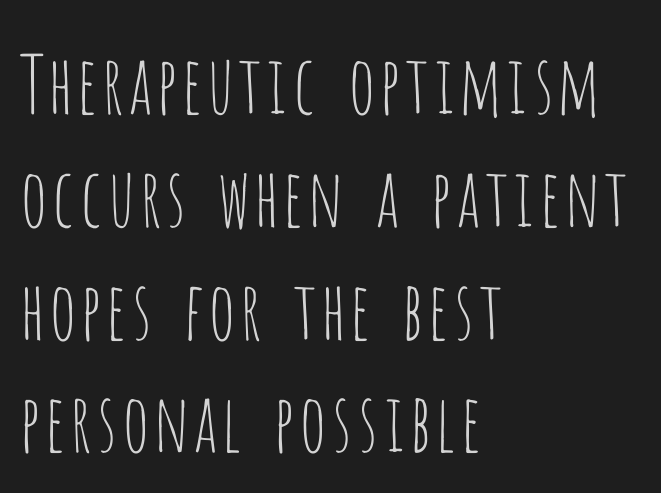
Q: Is the text bold? A: No.
Q: Is the text italic (slanted)? A: No, it is upright.
Q: Is the typeface a serif or a sans-serif typeface? A: Sans-serif.
Q: Is the text underlined? A: No.
Q: How is the paragraph aligned? A: Left-aligned.
Q: Is the spacing between letters normal or unusually wide? A: Normal.
Q: Is the spacing between lines tight, normal or loose? A: Normal.
Q: Width (condensed, normal, or wide)? A: Condensed.
Q: Stroke contrast? A: Low.
Q: x-height? A: Large.
Q: Monospaced? A: No.
